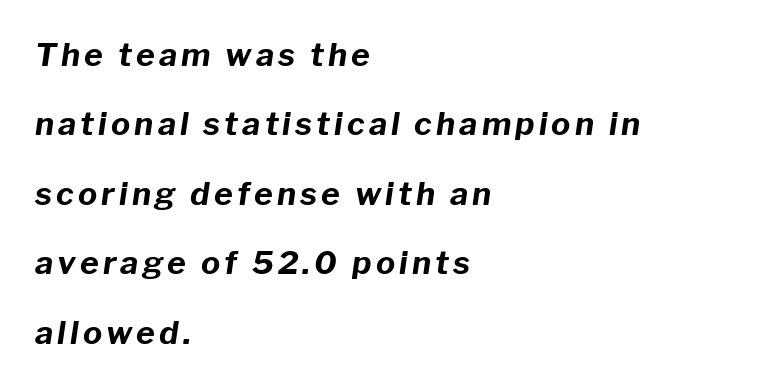
Q: Is the text bold? A: Yes.
Q: Is the text italic (slanted)? A: Yes, it leans right by about 8 degrees.
Q: Is the text underlined? A: No.
Q: How is the paragraph aligned? A: Left-aligned.
Q: Is the spacing between lines tight, normal or loose? A: Loose.
Q: Width (condensed, normal, or wide)? A: Normal.
Q: Stroke contrast? A: Low.
Q: x-height? A: Medium.
Q: Monospaced? A: No.
